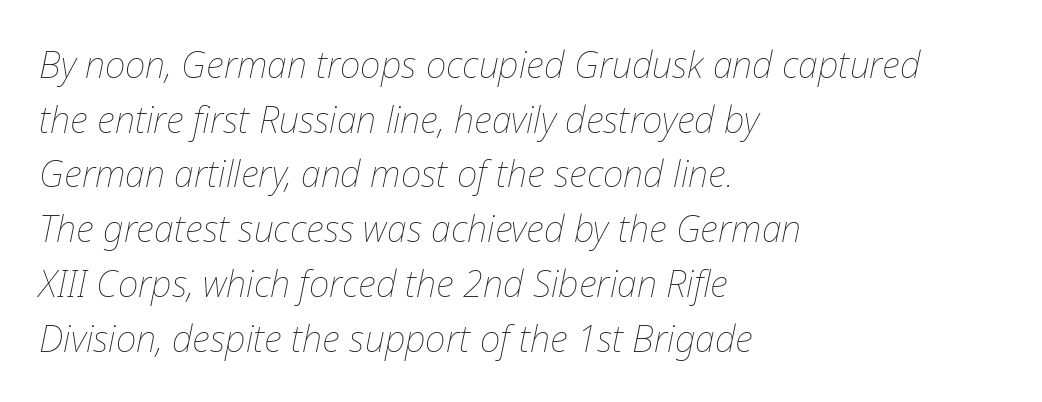
{"italic": "yes", "lean": "right", "slant_degrees": 12, "bold": "no", "weight": "thin", "width": "normal", "stroke_contrast": "low", "x_height": "medium", "monospaced": "no", "underline": "no", "align": "left", "line_spacing": "normal", "line_spacing_ratio": 1.52, "letter_spacing": "normal", "letter_spacing_em": 0.0, "glyph_px": 36}
